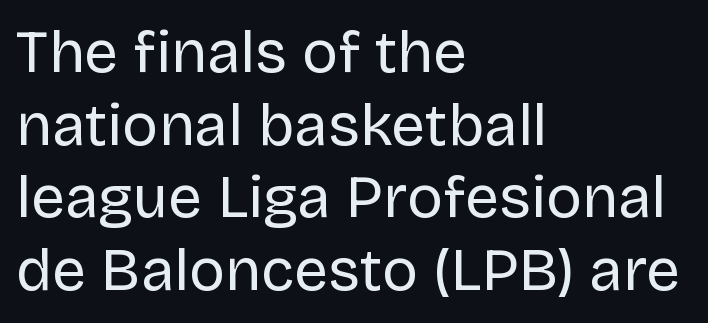
{"serif": "no", "italic": "no", "bold": "no", "weight": "regular", "width": "normal", "stroke_contrast": "low", "x_height": "large", "monospaced": "no", "underline": "no", "align": "left", "line_spacing_ratio": 1.21, "letter_spacing": "normal", "letter_spacing_em": 0.0, "glyph_px": 60}
